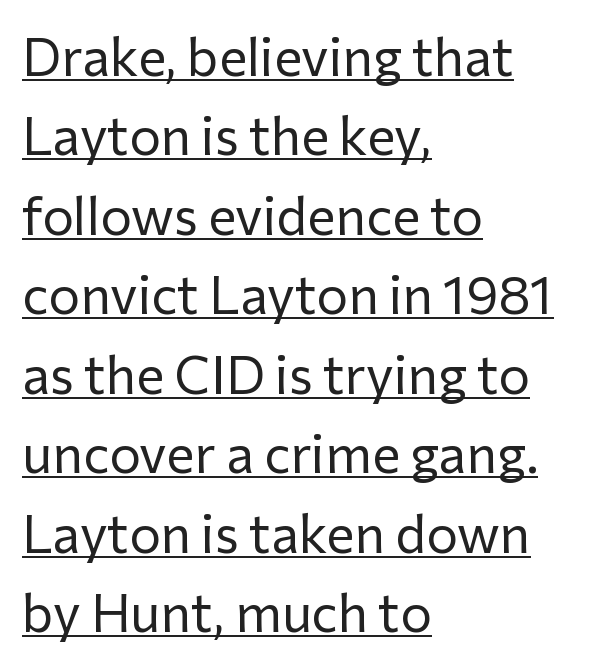
{"serif": "no", "italic": "no", "bold": "no", "weight": "regular", "width": "normal", "stroke_contrast": "low", "x_height": "medium", "monospaced": "no", "underline": "yes", "align": "left", "line_spacing": "normal", "line_spacing_ratio": 1.5, "letter_spacing": "normal", "letter_spacing_em": 0.0, "glyph_px": 53}
